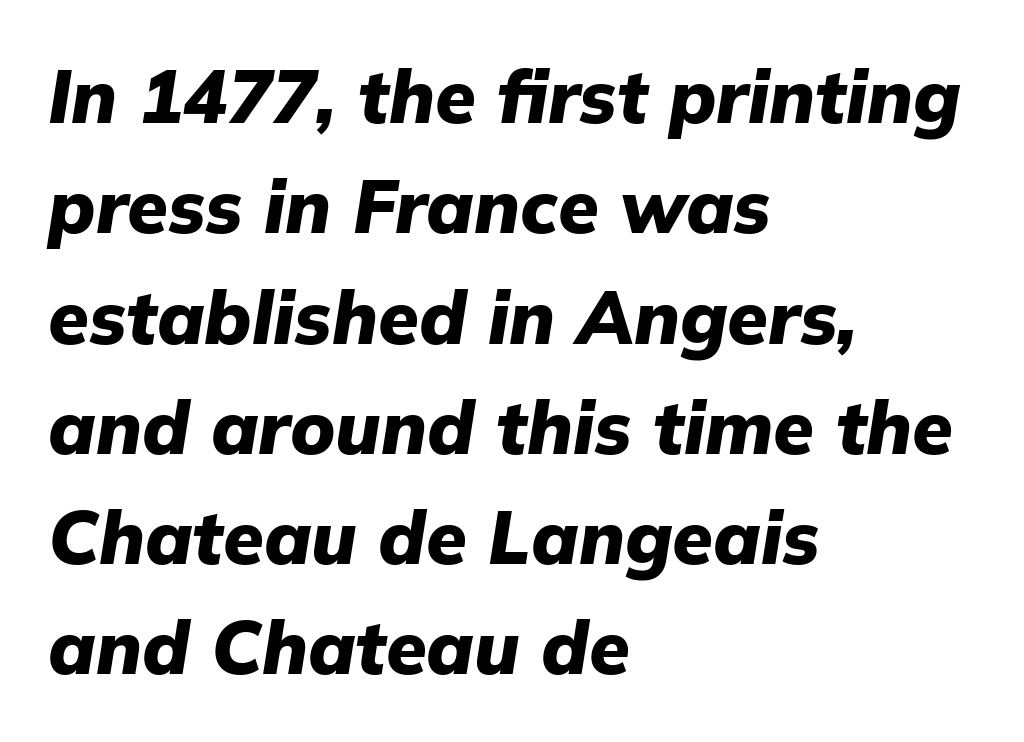
The image shows 74 px heavy type, italic (leaning right); set left-aligned, normal line spacing (1.49x), normal letter spacing, not underlined; low stroke contrast and a medium x-height.
